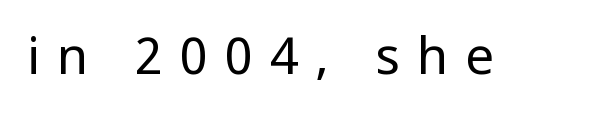
Q: Is the text bold? A: No.
Q: Is the text italic (slanted)? A: No, it is upright.
Q: Is the typeface a serif or a sans-serif typeface? A: Sans-serif.
Q: Is the text underlined? A: No.
Q: Is the spacing between letters normal or unusually wide? A: Unusually wide.
Q: Width (condensed, normal, or wide)? A: Condensed.
Q: Stroke contrast? A: Low.
Q: x-height? A: Large.
Q: Monospaced? A: No.
